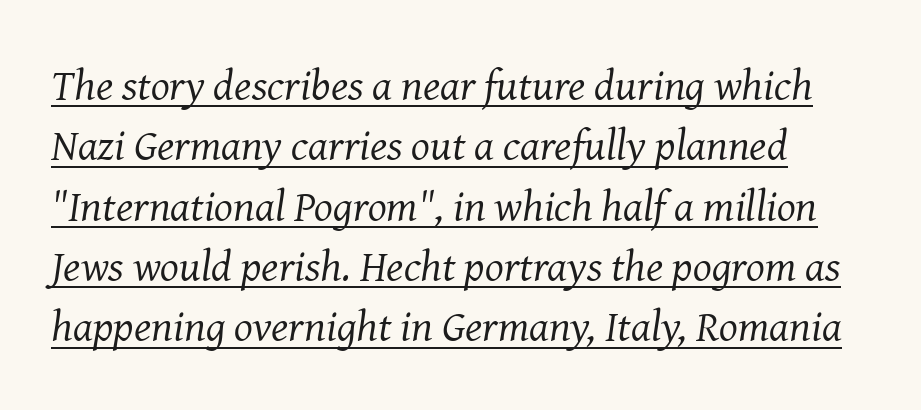
The lines in this sample share a left origin and differ only in where they stop. The sample's only ornament is a line tracing under the words. Compared with ordinary roman type, these characters are visibly tilted. Character widths vary here, with narrow letters taking less room than wide ones.
